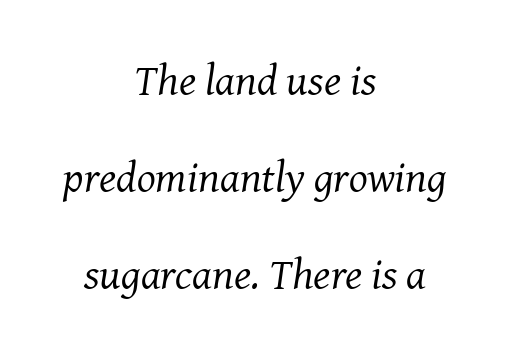
The image shows 44 px regular-weight serif type, italic (leaning right); set centered, loose line spacing (2.21x), normal letter spacing, not underlined; medium stroke contrast and a medium x-height.
